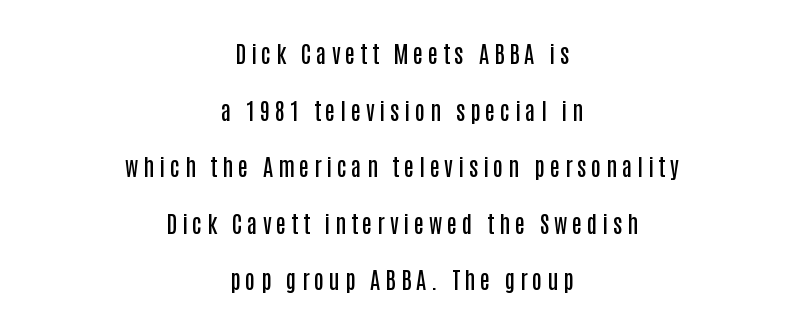
Does the lettering tilt? It doesn't — this is upright. The typesetter chose a symmetrical, centered arrangement here. Vertically, the passage feels expansive, rows floating well apart. Its strokes are somewhat broadened, the hallmark of semibold type. There is plenty of visible air inserted between adjacent glyphs. The string is rendered with underlining switched off.
